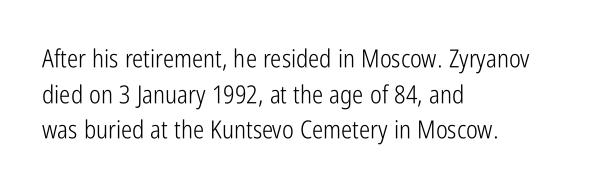
No word sits above an underline. These lines stack with their left ends in a neat column. The line-height multiplier appears to be the usual default. Ordinary non-slanted type is in use. Students, note that the glyphs here touch the page at normal intervals.
